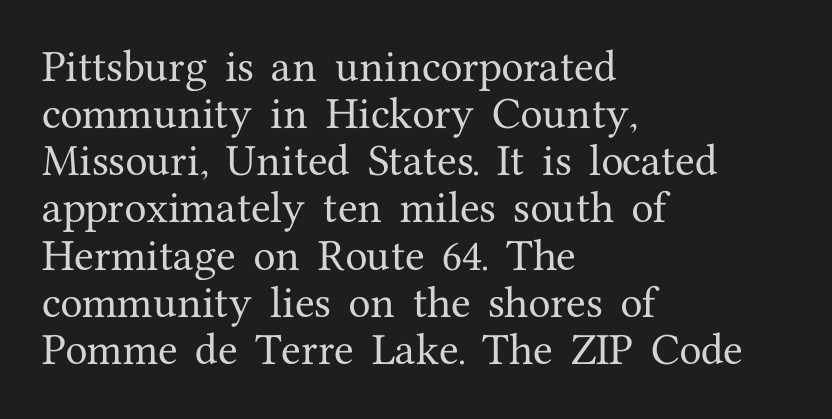
{"serif": "yes", "italic": "no", "width": "normal", "stroke_contrast": "medium", "x_height": "medium", "monospaced": "no", "underline": "no", "align": "left", "line_spacing": "normal", "line_spacing_ratio": 1.31, "letter_spacing": "normal", "letter_spacing_em": 0.0, "glyph_px": 36}
